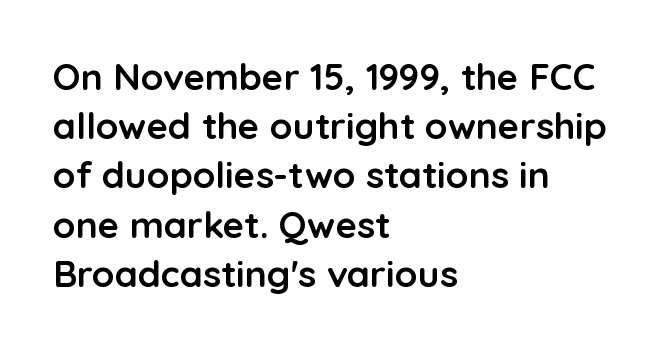
Q: Is the text bold? A: Yes.
Q: Is the text italic (slanted)? A: No, it is upright.
Q: Is the typeface a serif or a sans-serif typeface? A: Sans-serif.
Q: Is the text underlined? A: No.
Q: How is the paragraph aligned? A: Left-aligned.
Q: Is the spacing between letters normal or unusually wide? A: Normal.
Q: Is the spacing between lines tight, normal or loose? A: Normal.
Q: Width (condensed, normal, or wide)? A: Normal.
Q: Stroke contrast? A: Low.
Q: x-height? A: Medium.
Q: Monospaced? A: No.
